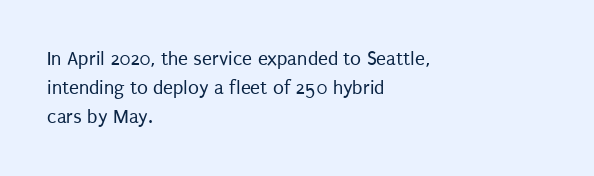
A normal amount of white space separates one row of letters from the next. The foot of each line stays bare and open. The ragged edge is on the right, which tells us the setting is flush left. This sample uses an upright cut, with every glyph sitting square on the baseline. No chunkiness to these letters — they're not bold. Does extra space separate the letters? No, they use regular spacing.
